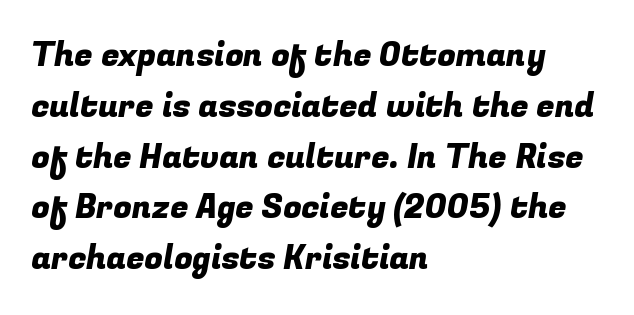
{"serif": "no", "width": "normal", "stroke_contrast": "low", "x_height": "medium", "monospaced": "no", "underline": "no", "align": "left", "line_spacing": "normal", "line_spacing_ratio": 1.54, "letter_spacing": "normal", "letter_spacing_em": 0.0, "glyph_px": 33}
